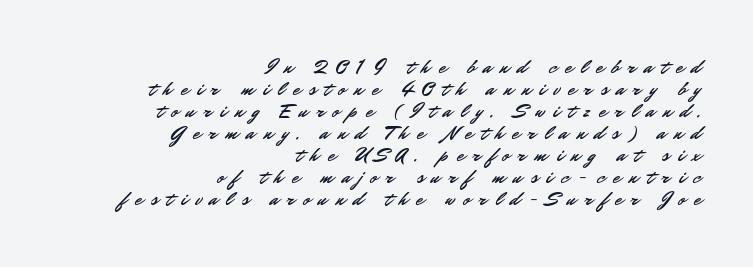
Q: Is the text italic (slanted)? A: Yes.
Q: Is the text underlined? A: No.
Q: How is the paragraph aligned? A: Right-aligned.
Q: Is the spacing between letters normal or unusually wide? A: Unusually wide.
Q: Is the spacing between lines tight, normal or loose? A: Tight.
